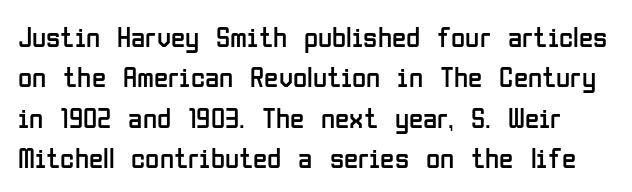
Does the lettering tilt? It doesn't — this is upright. These glyphs show unthickened strokes, regular width or finer. Character widths vary here, with narrow letters taking less room than wide ones. Inter-character spacing is left at the font's built-in metrics. Vertical spacing — default.
